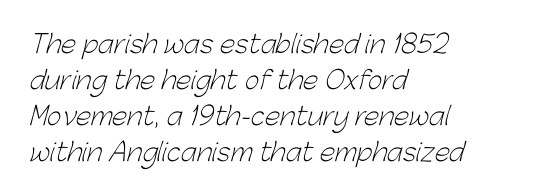
The image shows 25 px text type; set left-aligned, normal line spacing (1.44x), normal letter spacing, not underlined.
